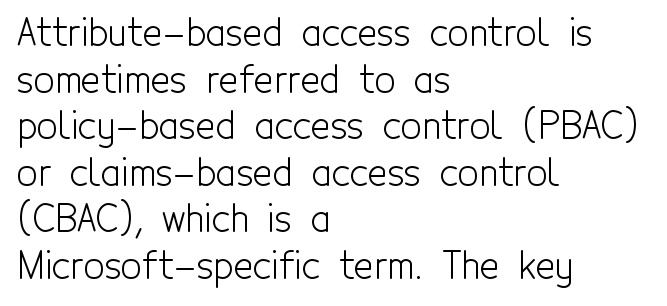
{"serif": "no", "italic": "no", "bold": "no", "weight": "light", "width": "condensed", "x_height": "medium", "monospaced": "no", "underline": "no", "align": "left", "line_spacing": "normal", "line_spacing_ratio": 1.26, "letter_spacing": "normal", "letter_spacing_em": 0.0, "glyph_px": 37}
